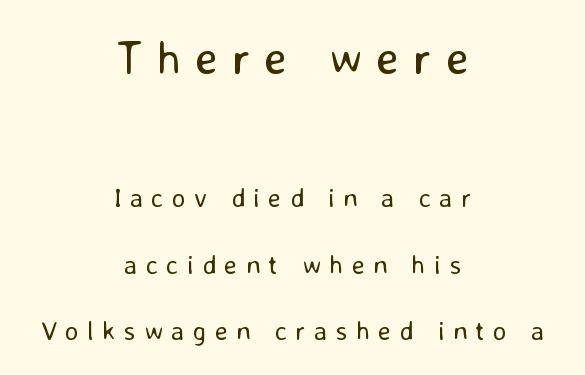
{"serif": "no", "italic": "no", "bold": "no", "weight": "regular", "width": "normal", "stroke_contrast": "low", "x_height": "medium", "monospaced": "no", "underline": "no", "align": "center", "line_spacing": "loose", "line_spacing_ratio": 2.46, "letter_spacing": "wide", "letter_spacing_em": 0.3, "larger_block": "first", "size_ratio": 1.74, "glyph_px": 47}
